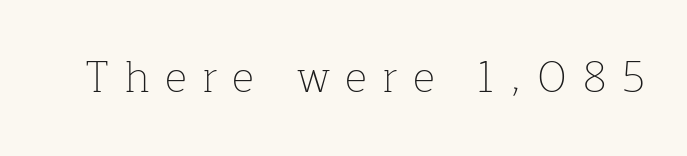
Stroke terminals: seriffed. These lines are rendered in a variable-pitch font. Designer's note — italics off, roman on. Caption: expanded tracking, letters set apart. The letters look calm and open, with moderate or lighter stems. The zone under the glyphs is completely vacant.
